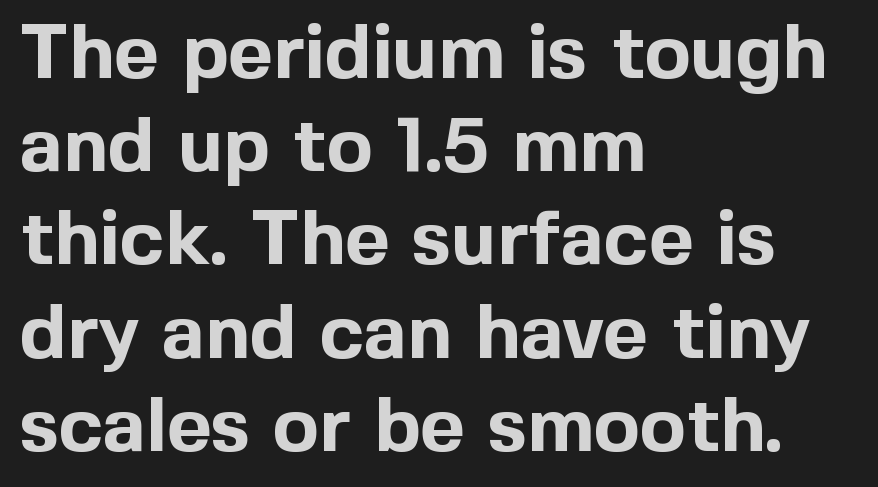
Descenders are the only things crossing below the line. The rag falls on the right side of this text block. Nothing unusual about the tracking: characters are spaced as the font intends. The designer went with a sans here, leaving each stem footless. A typesetter would call this proportional, since set widths differ per character.
